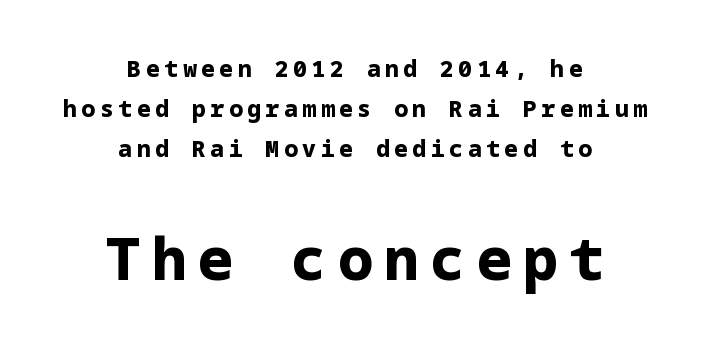
{"serif": "no", "italic": "no", "bold": "yes", "weight": "bold", "width": "normal", "stroke_contrast": "low", "x_height": "medium", "underline": "no", "align": "center", "line_spacing_ratio": 1.74, "letter_spacing": "wide", "letter_spacing_em": 0.2, "larger_block": "second", "size_ratio": 2.52, "glyph_px": 58}
